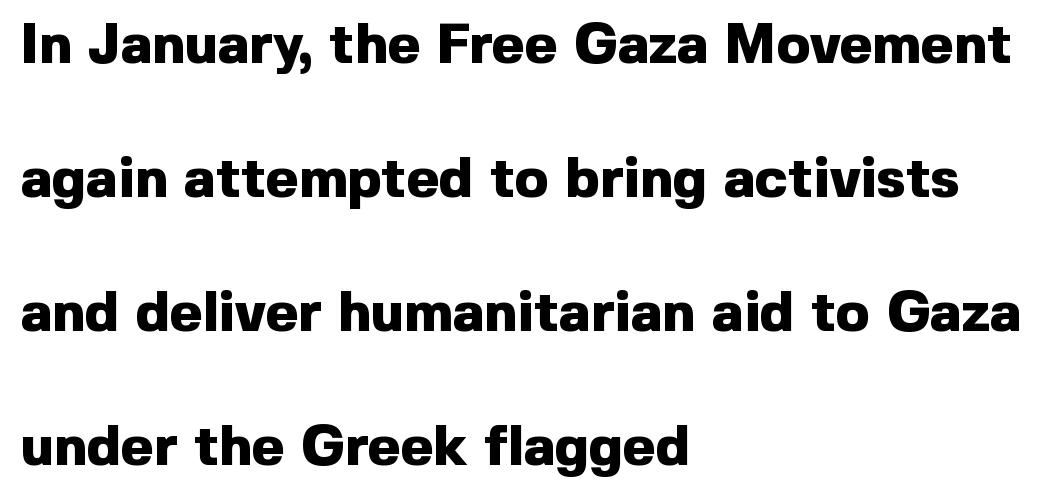
Q: Is the text bold? A: Yes.
Q: Is the text italic (slanted)? A: No, it is upright.
Q: Is the typeface a serif or a sans-serif typeface? A: Sans-serif.
Q: Is the text underlined? A: No.
Q: How is the paragraph aligned? A: Left-aligned.
Q: Is the spacing between letters normal or unusually wide? A: Normal.
Q: Is the spacing between lines tight, normal or loose? A: Loose.
Q: Width (condensed, normal, or wide)? A: Normal.
Q: x-height? A: Medium.
Q: Monospaced? A: No.
